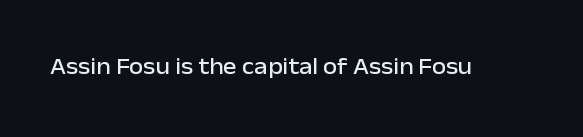
The image shows 23 px text type, upright; set normal letter spacing, not underlined.
